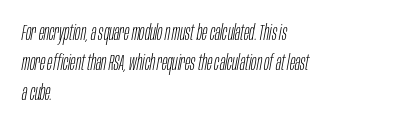
Counters stay open thanks to moderate or lighter strokes. Line starts are locked; line ends wander. The face used here has a pronounced slope to its letters. Interline gaps are of average width in this sample.
